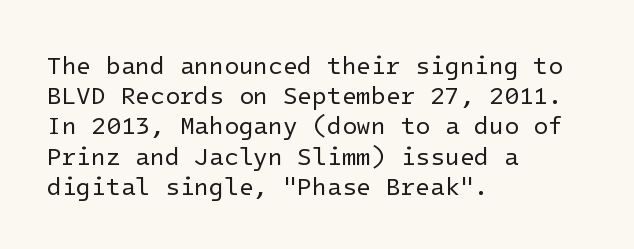
The image shows 24 px text type, upright; set left-aligned, normal line spacing (1.26x), normal letter spacing, not underlined.
